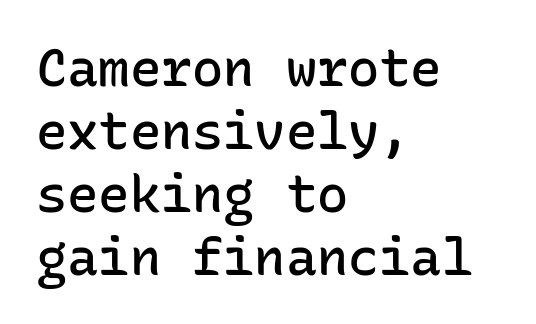
Spacing verdict: monospaced, one width for all characters. Rule under the text: the space is simply empty. Students, note that the glyphs here touch the page at normal intervals. In terms of posture, this sample is upright.
